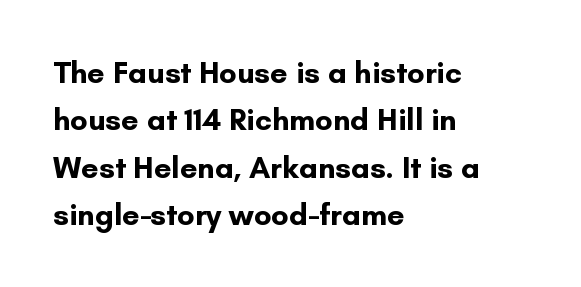
Are there feet on the stems? There aren't — it's a sans. The text block is weighted toward the left margin, trailing off unevenly rightward. Nothing unusual about the tracking: characters are spaced as the font intends. Every character sits straight up, as roman type does. The rendering uses a bold face; every stroke is thick and dark. Unmarked baselines from the first word to the last.
